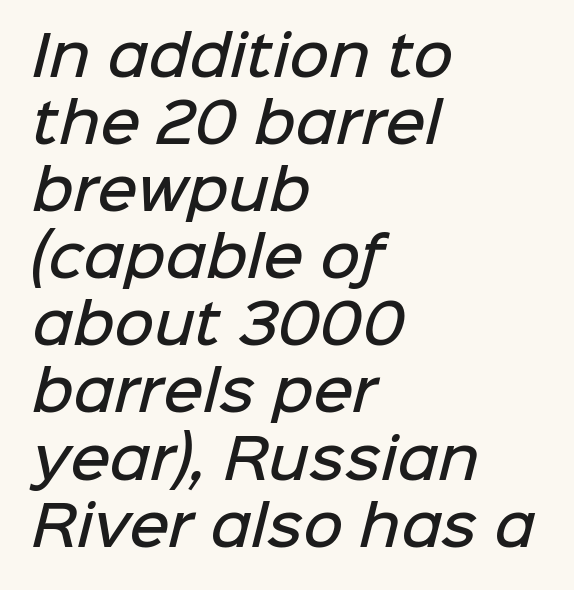
{"serif": "no", "bold": "semi", "weight": "semibold", "width": "normal", "stroke_contrast": "low", "x_height": "medium", "monospaced": "no", "underline": "no", "align": "left", "line_spacing_ratio": 1.22, "letter_spacing": "normal", "letter_spacing_em": 0.0, "glyph_px": 55}
